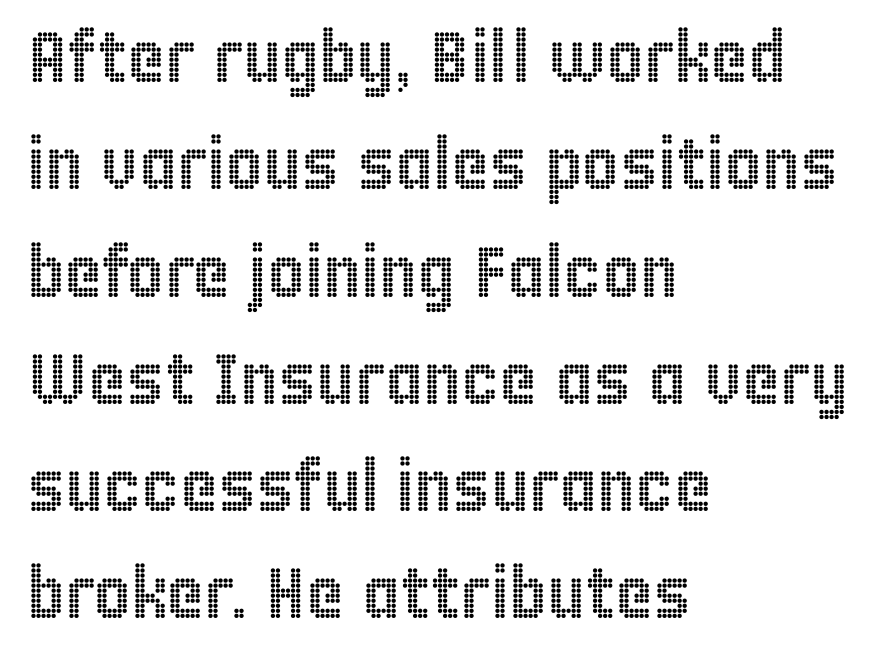
{"italic": "no", "width": "condensed", "x_height": "large", "monospaced": "no", "underline": "no", "align": "left", "line_spacing": "normal", "line_spacing_ratio": 1.49, "letter_spacing": "normal", "letter_spacing_em": 0.0, "glyph_px": 72}
